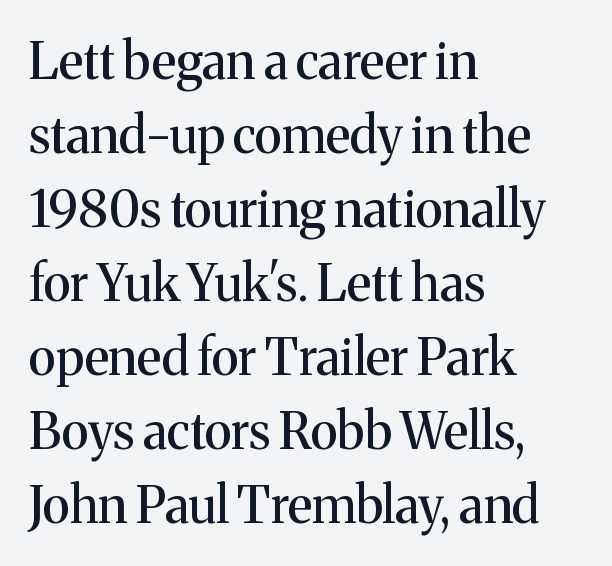
The image shows 50 px serif type, upright; set left-aligned, normal line spacing (1.48x), normal letter spacing, not underlined; medium stroke contrast and a medium x-height.
